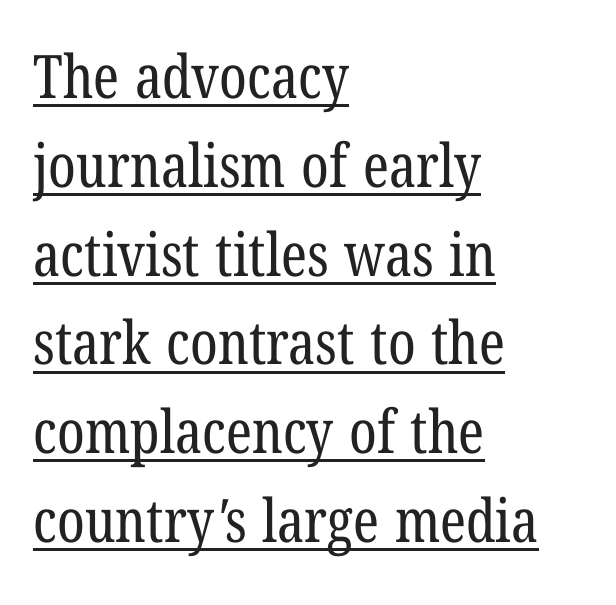
Vertical spacing — default. Does the copy run flush right? No — it runs flush left. The line texture is even and compact thanks to regular tracking. Looks like regular typesetting: each glyph gets only the width it needs. You can see a thin bar hugging the bottom of the glyphs.
